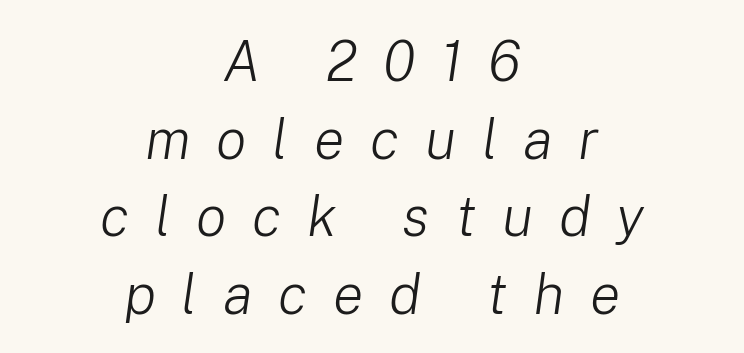
{"italic": "yes", "lean": "right", "slant_degrees": 8, "bold": "no", "weight": "light", "width": "normal", "stroke_contrast": "low", "x_height": "medium", "monospaced": "no", "underline": "no", "align": "center", "line_spacing": "normal", "line_spacing_ratio": 1.36, "letter_spacing": "wide", "letter_spacing_em": 0.45, "glyph_px": 57}
